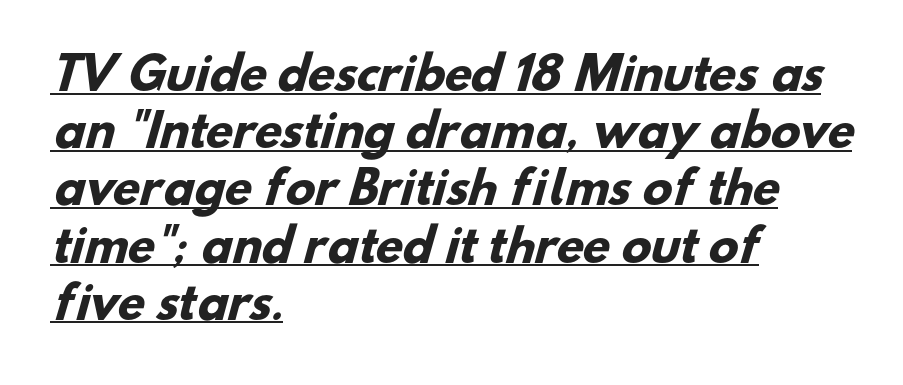
{"serif": "no", "bold": "yes", "weight": "heavy", "width": "normal", "stroke_contrast": "low", "x_height": "small", "monospaced": "no", "underline": "yes", "align": "left", "line_spacing": "normal", "line_spacing_ratio": 1.3, "letter_spacing": "normal", "letter_spacing_em": 0.0, "glyph_px": 44}
